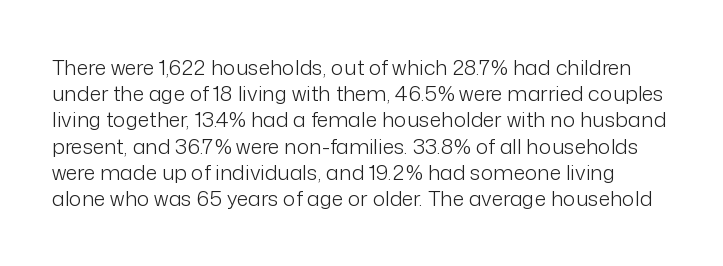
This reads as an unemphasized weight, regular at the heaviest. The letterforms sit shoulder to shoulder at normal distance. The string is rendered with underlining switched off. This sample uses an upright cut, with every glyph sitting square on the baseline. Reading down the column, the eye jumps a familiar distance to each next line.
